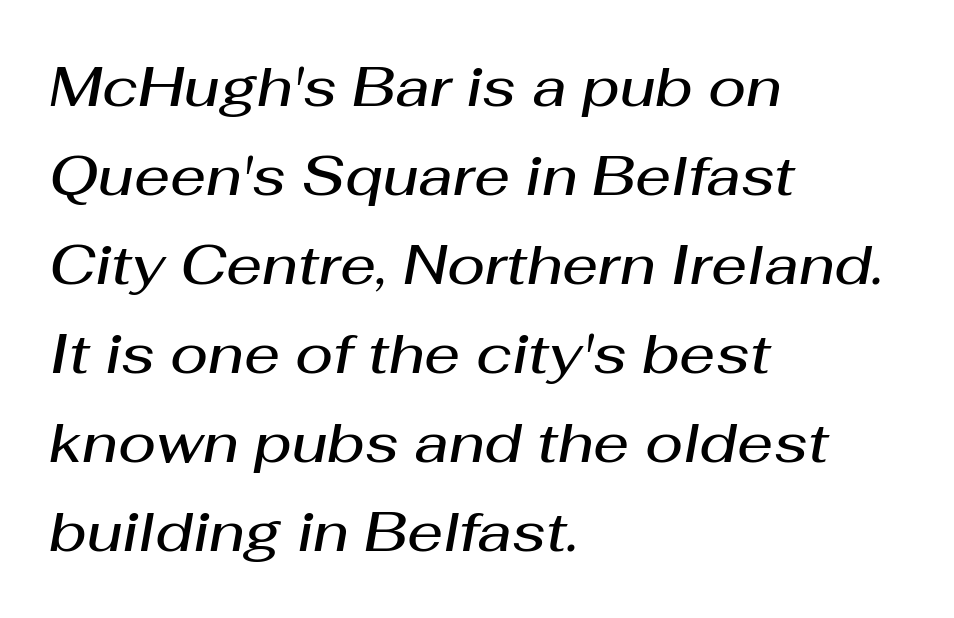
Q: Is the text bold? A: Semi-bold.
Q: Is the text italic (slanted)? A: Yes, it leans right by about 10 degrees.
Q: Is the text underlined? A: No.
Q: How is the paragraph aligned? A: Left-aligned.
Q: Is the spacing between letters normal or unusually wide? A: Normal.
Q: Is the spacing between lines tight, normal or loose? A: Normal.
Q: Width (condensed, normal, or wide)? A: Normal.
Q: Stroke contrast? A: Medium.
Q: x-height? A: Medium.
Q: Monospaced? A: No.
